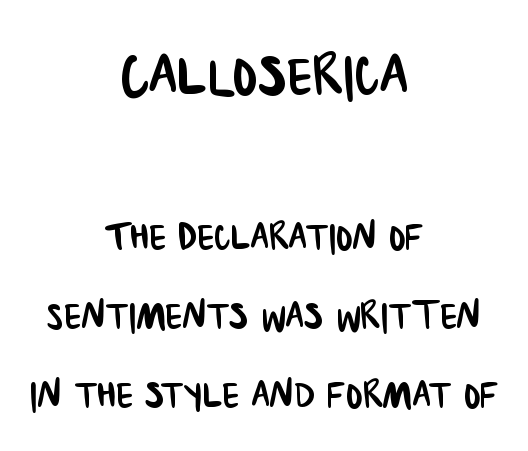
Q: Is the typeface a serif or a sans-serif typeface? A: Sans-serif.
Q: Is the text underlined? A: No.
Q: How is the paragraph aligned? A: Centered.
Q: Is the spacing between letters normal or unusually wide? A: Normal.
Q: Is the spacing between lines tight, normal or loose? A: Normal.
Q: Which block of text is set in a larger size, the first (top) or the second (bottom)? A: The first (top) one.
Q: Width (condensed, normal, or wide)? A: Condensed.
Q: Stroke contrast? A: Low.
Q: x-height? A: Large.
Q: Monospaced? A: No.
